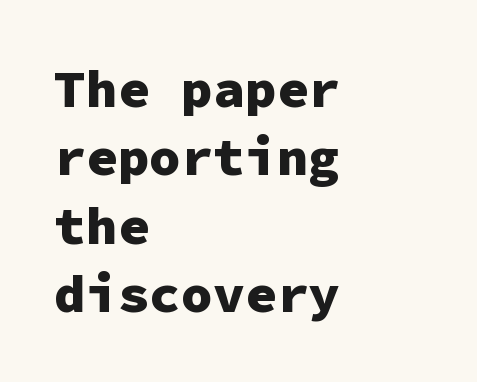
Nothing sits at the stroke ends, so this counts as sans-serif. Its strokes are broad and dark, the hallmark of bold type. Characters follow at the spacing the type designer built in. One glance says typical: line gaps are just what's usual.
